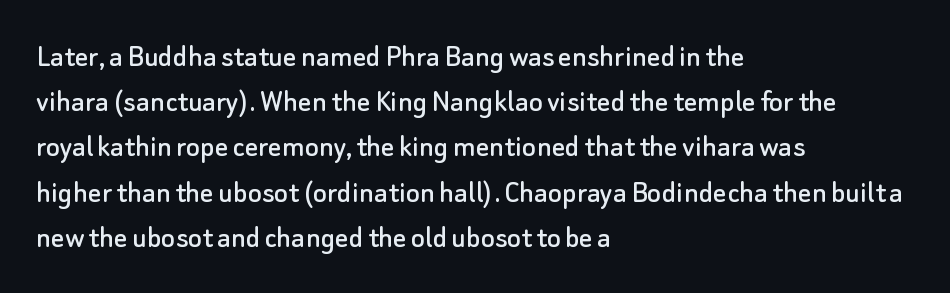
{"serif": "no", "italic": "no", "width": "normal", "stroke_contrast": "low", "x_height": "small", "monospaced": "no", "underline": "no", "align": "left", "line_spacing": "normal", "line_spacing_ratio": 1.37, "letter_spacing": "normal", "letter_spacing_em": 0.0, "glyph_px": 33}
